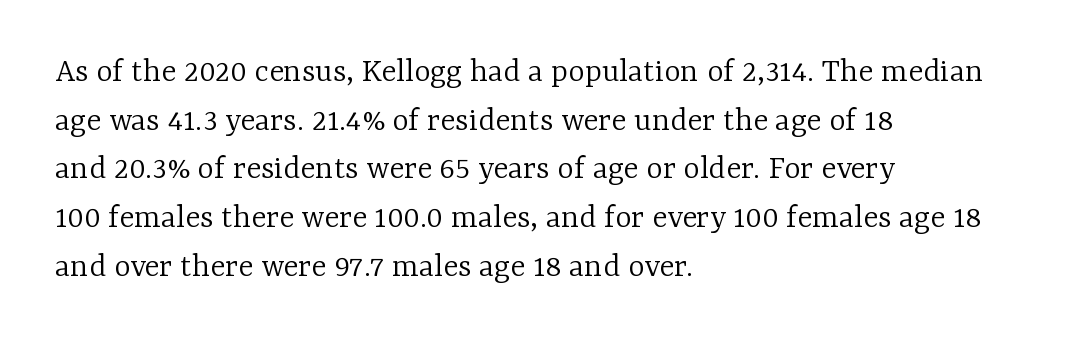
{"serif": "yes", "italic": "no", "bold": "no", "weight": "light", "width": "normal", "stroke_contrast": "low", "x_height": "medium", "monospaced": "no", "underline": "no", "align": "left", "line_spacing": "normal", "line_spacing_ratio": 1.39, "letter_spacing": "normal", "letter_spacing_em": 0.0, "glyph_px": 35}
